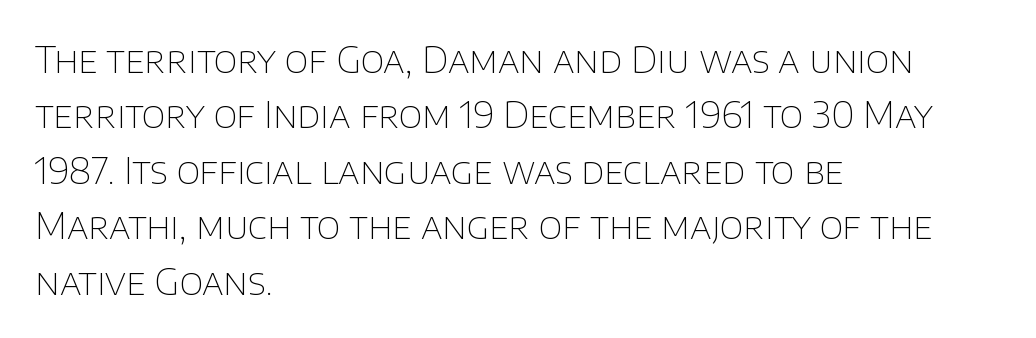
{"serif": "no", "italic": "no", "bold": "no", "weight": "thin", "width": "normal", "stroke_contrast": "low", "x_height": "large", "monospaced": "no", "underline": "no", "align": "left", "line_spacing": "normal", "line_spacing_ratio": 1.54, "letter_spacing": "normal", "letter_spacing_em": 0.0, "glyph_px": 36}
